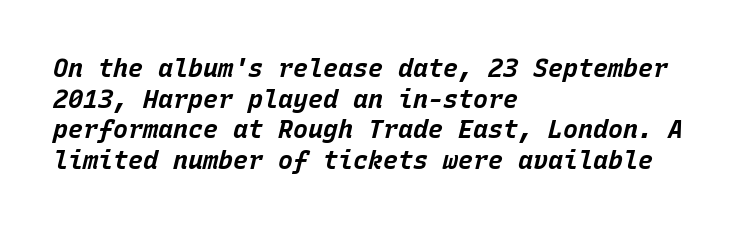
{"italic": "yes", "lean": "right", "slant_degrees": 15, "bold": "yes", "underline": "no", "align": "left", "line_spacing_ratio": 1.23, "letter_spacing": "normal", "letter_spacing_em": 0.0, "glyph_px": 25}
